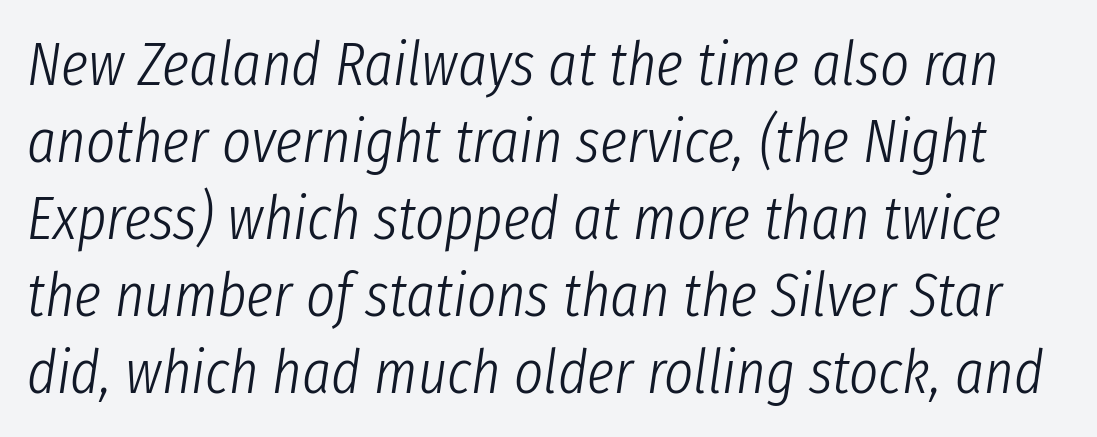
Nothing heavy about these letters — not bold at all. Here the designer chose a conventional face with non-uniform glyph widths. If you drew a line through each stem, it would be angled. The gaps between neighbouring characters are ordinary and unremarkable. The zone under the glyphs is completely vacant.
